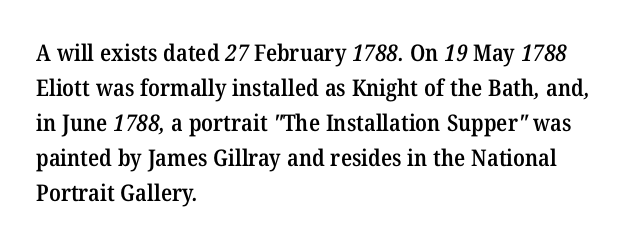
Q: Is the text bold? A: Semi-bold.
Q: Is the text underlined? A: No.
Q: How is the paragraph aligned? A: Left-aligned.
Q: Is the spacing between letters normal or unusually wide? A: Normal.
Q: Is the spacing between lines tight, normal or loose? A: Normal.
